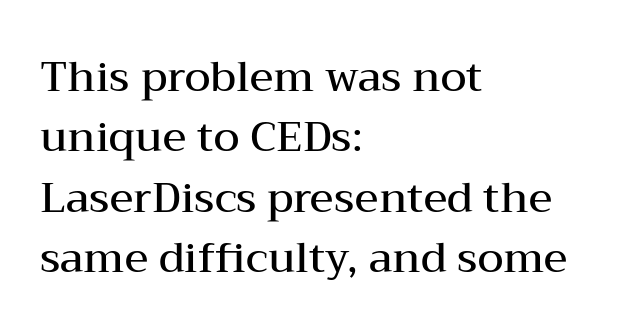
{"serif": "yes", "italic": "no", "bold": "semi", "weight": "semibold", "width": "wide", "stroke_contrast": "medium", "x_height": "medium", "monospaced": "no", "underline": "no", "align": "left", "line_spacing": "normal", "line_spacing_ratio": 1.44, "letter_spacing": "normal", "letter_spacing_em": 0.0, "glyph_px": 42}
